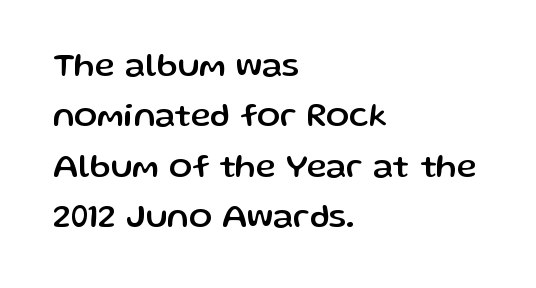
Q: Is the text italic (slanted)? A: No, it is upright.
Q: Is the typeface a serif or a sans-serif typeface? A: Sans-serif.
Q: Is the text underlined? A: No.
Q: How is the paragraph aligned? A: Left-aligned.
Q: Is the spacing between letters normal or unusually wide? A: Normal.
Q: Is the spacing between lines tight, normal or loose? A: Normal.
Q: Width (condensed, normal, or wide)? A: Normal.
Q: Stroke contrast? A: Low.
Q: x-height? A: Medium.
Q: Monospaced? A: No.
